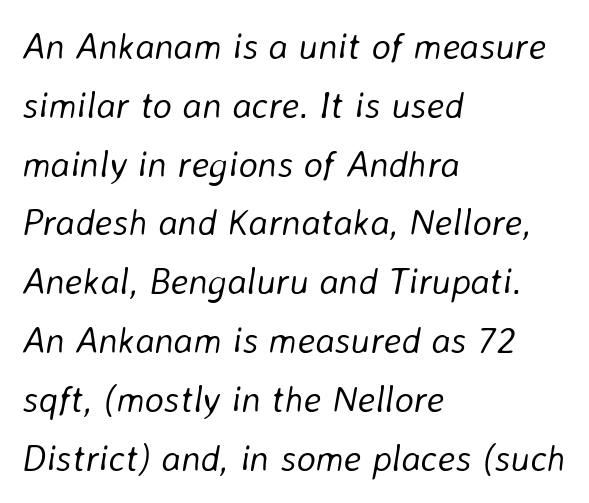
{"italic": "yes", "lean": "right", "slant_degrees": 8, "bold": "no", "weight": "light", "width": "normal", "stroke_contrast": "low", "x_height": "medium", "monospaced": "no", "underline": "no", "align": "left", "line_spacing": "normal", "line_spacing_ratio": 1.59, "letter_spacing": "normal", "letter_spacing_em": 0.0, "glyph_px": 37}
